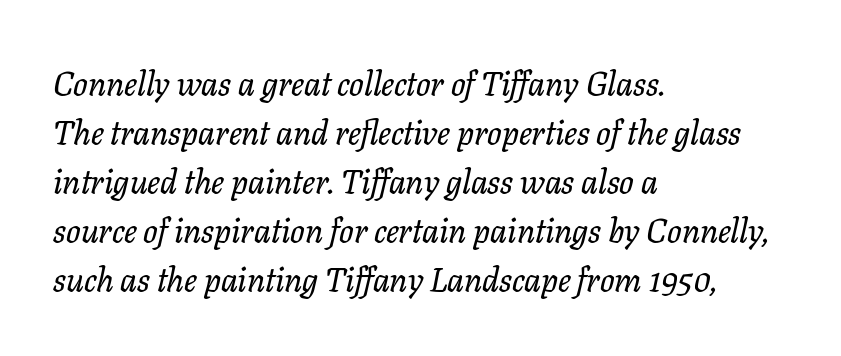
{"serif": "yes", "italic": "yes", "lean": "right", "slant_degrees": 11, "width": "normal", "stroke_contrast": "low", "x_height": "medium", "monospaced": "no", "underline": "no", "align": "left", "line_spacing": "normal", "line_spacing_ratio": 1.44, "letter_spacing": "normal", "letter_spacing_em": 0.0, "glyph_px": 34}
